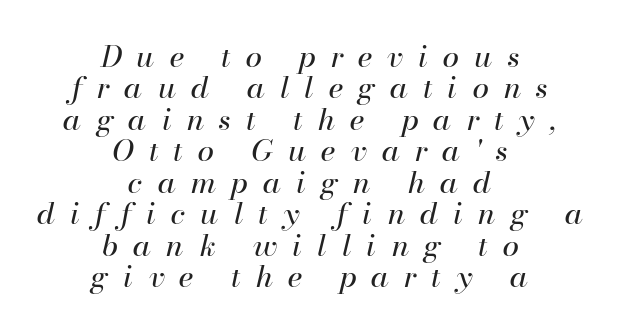
The leading is snug, giving the passage a crowded texture. A typesetter would call this proportional, since set widths differ per character. The letterforms stand isolated, each surrounded by extra space. A clean baseline with only descenders dipping below it.
